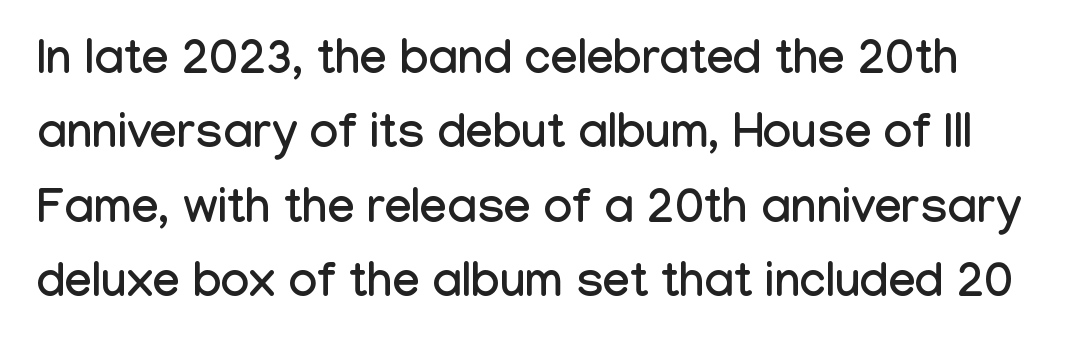
Descender tails drop into unmarked territory. The passage shown is typed in a proportional face where columns would drift. A normal amount of white space separates one row of letters from the next. Tracking value appears to be zero — textbook default spacing. This is roman type, the default non-slanted kind. You can tell from the bare stems that sans-serif type was used.
